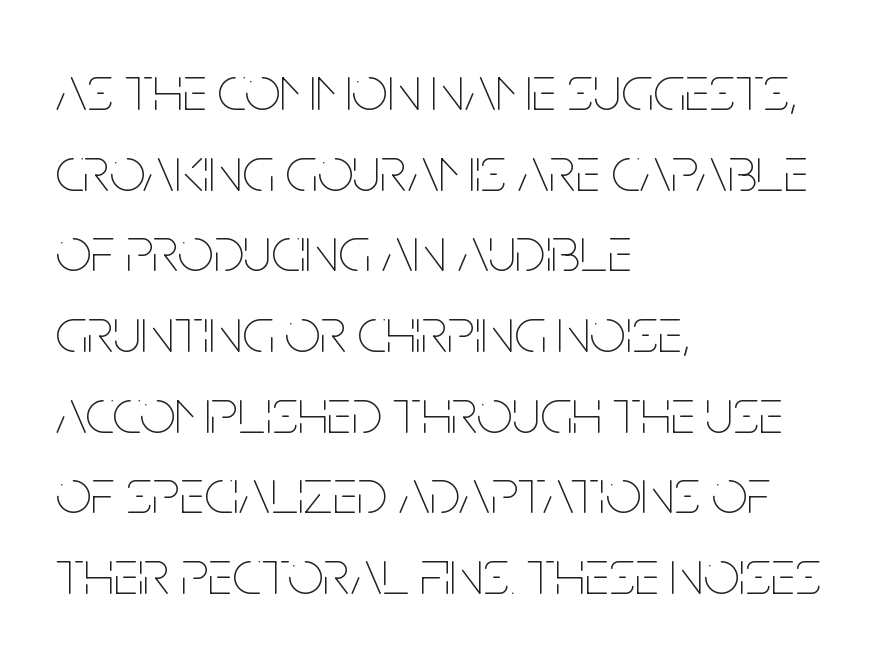
Q: Is the text bold? A: No.
Q: Is the text italic (slanted)? A: No, it is upright.
Q: Is the text underlined? A: No.
Q: How is the paragraph aligned? A: Left-aligned.
Q: Is the spacing between letters normal or unusually wide? A: Normal.
Q: Is the spacing between lines tight, normal or loose? A: Normal.
Q: Width (condensed, normal, or wide)? A: Condensed.
Q: Stroke contrast? A: Low.
Q: x-height? A: Large.
Q: Monospaced? A: No.
